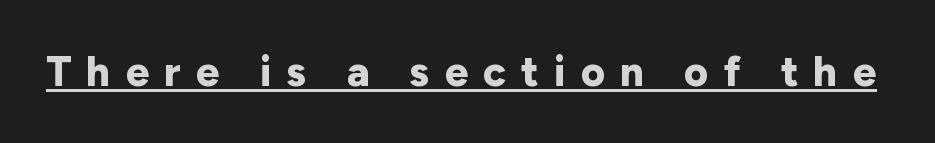
Q: Is the text bold? A: Yes.
Q: Is the text italic (slanted)? A: No, it is upright.
Q: Is the typeface a serif or a sans-serif typeface? A: Sans-serif.
Q: Is the text underlined? A: Yes.
Q: Is the spacing between letters normal or unusually wide? A: Unusually wide.
Q: Width (condensed, normal, or wide)? A: Normal.
Q: Stroke contrast? A: Low.
Q: x-height? A: Medium.
Q: Monospaced? A: No.
